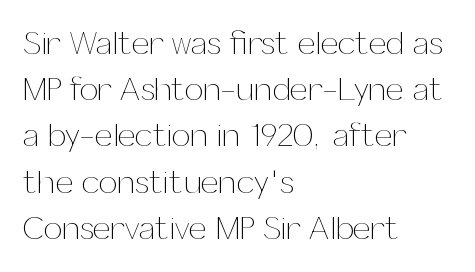
A classic flush-left, rag-right setting is used for this passage. Rendered with straight, roman letterforms. Spacing verdict: proportional, widths tailored to each character. Vertically, the passage feels balanced, rows spaced as you'd expect. Vertical stems look standard width or narrower in stroke. Letter spacing: default.
